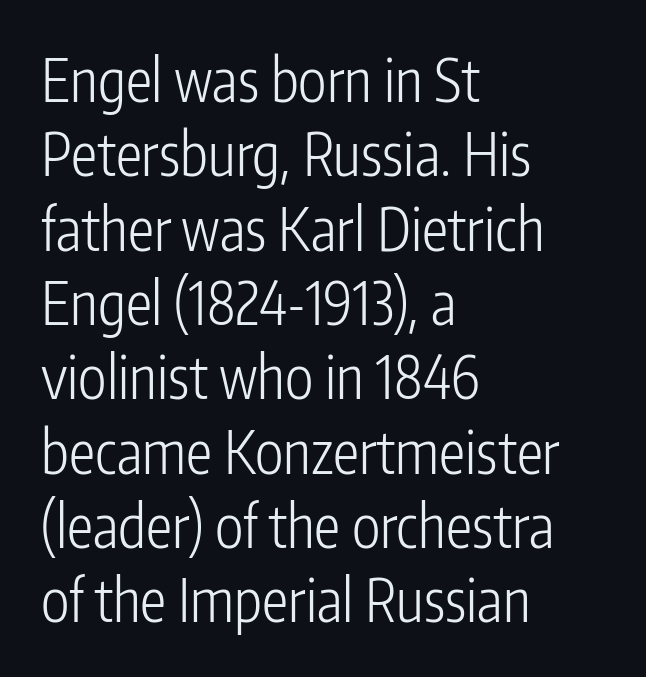
Q: Is the text bold? A: No.
Q: Is the text italic (slanted)? A: No, it is upright.
Q: Is the typeface a serif or a sans-serif typeface? A: Sans-serif.
Q: Is the text underlined? A: No.
Q: How is the paragraph aligned? A: Left-aligned.
Q: Is the spacing between letters normal or unusually wide? A: Normal.
Q: Is the spacing between lines tight, normal or loose? A: Normal.
Q: Width (condensed, normal, or wide)? A: Condensed.
Q: Stroke contrast? A: Low.
Q: x-height? A: Medium.
Q: Monospaced? A: No.
